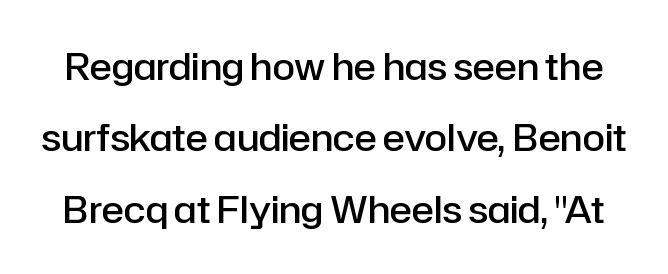
The image shows 37 px semibold sans-serif type, upright; set loose line spacing (1.93x), normal letter spacing, not underlined; low stroke contrast and a medium x-height.
